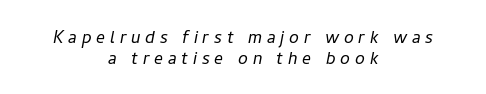
{"italic": "yes", "lean": "right", "slant_degrees": 11, "bold": "no", "underline": "no", "align": "center", "line_spacing": "tight", "line_spacing_ratio": 0.95, "letter_spacing": "wide", "letter_spacing_em": 0.22, "glyph_px": 22}
